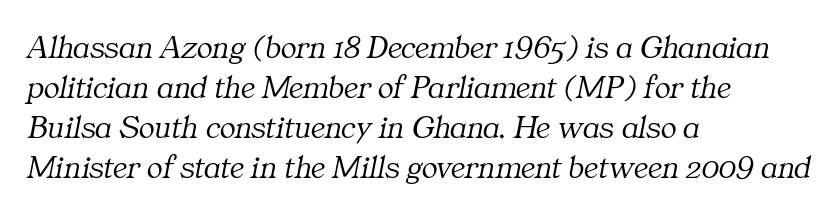
Q: Is the text bold? A: No.
Q: Is the text italic (slanted)? A: Yes, it leans right by about 11 degrees.
Q: Is the typeface a serif or a sans-serif typeface? A: Serif.
Q: Is the text underlined? A: No.
Q: How is the paragraph aligned? A: Left-aligned.
Q: Is the spacing between letters normal or unusually wide? A: Normal.
Q: Width (condensed, normal, or wide)? A: Normal.
Q: Stroke contrast? A: Medium.
Q: x-height? A: Medium.
Q: Monospaced? A: No.
